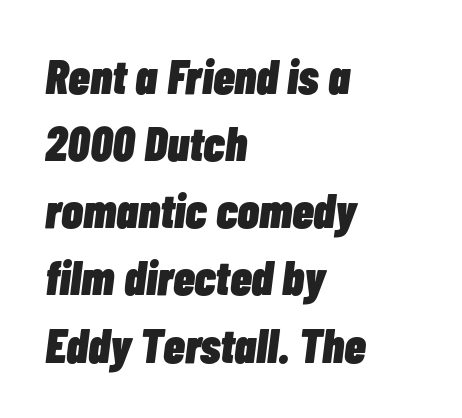
The characters look thick and weighty, a clear bold. Yep, that's italic — everything's leaning. Note the varied advance widths — an 'i' is clearly narrower than an 'm'. The words here are not underlined. Caption: multi-line text, flush left, ragged right.
